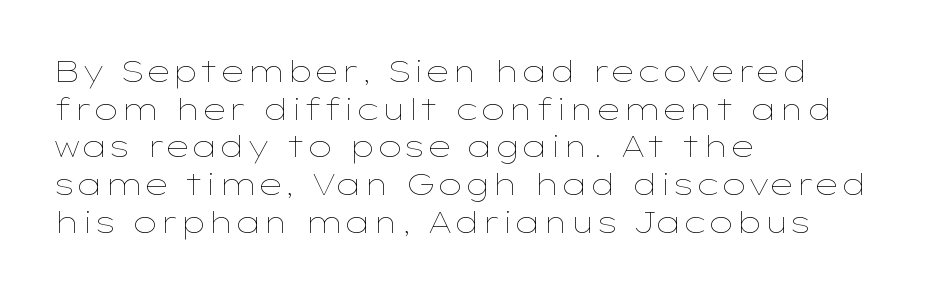
The image shows 29 px thin, wide type, upright; set left-aligned, normal line spacing (1.3x), normal letter spacing, not underlined; low stroke contrast and a medium x-height.
